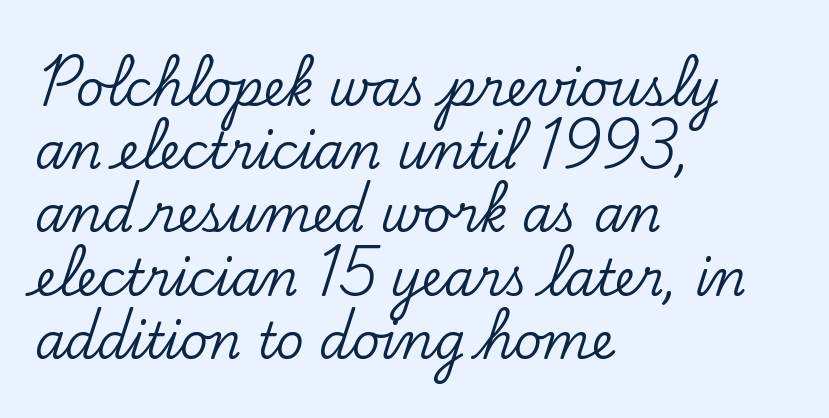
The image shows 49 px serif type; set left-aligned, normal line spacing (1.29x), normal letter spacing, not underlined; low stroke contrast and a small x-height.
